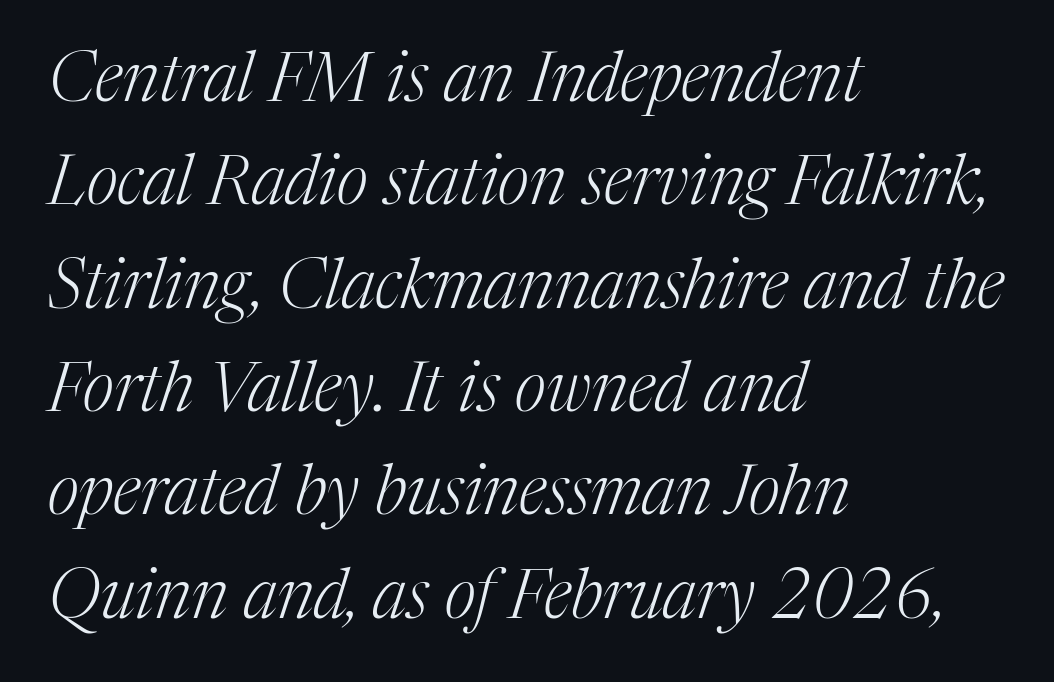
Q: Is the text bold? A: No.
Q: Is the text italic (slanted)? A: Yes, it leans right by about 17 degrees.
Q: Is the typeface a serif or a sans-serif typeface? A: Serif.
Q: Is the text underlined? A: No.
Q: How is the paragraph aligned? A: Left-aligned.
Q: Is the spacing between letters normal or unusually wide? A: Normal.
Q: Is the spacing between lines tight, normal or loose? A: Normal.
Q: Width (condensed, normal, or wide)? A: Normal.
Q: Stroke contrast? A: Medium.
Q: x-height? A: Medium.
Q: Monospaced? A: No.
